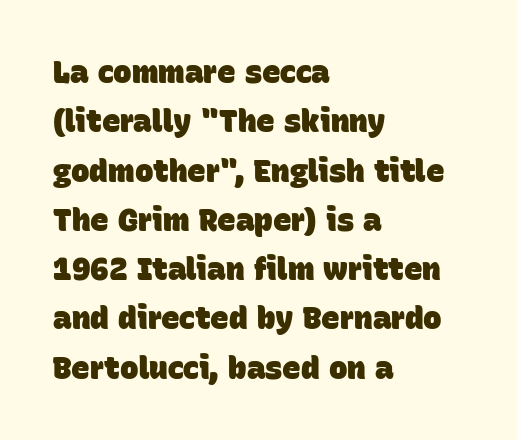
{"serif": "no", "bold": "yes", "weight": "heavy", "width": "normal", "stroke_contrast": "low", "x_height": "large", "monospaced": "no", "underline": "no", "align": "left", "line_spacing": "normal", "line_spacing_ratio": 1.59, "letter_spacing": "normal", "letter_spacing_em": 0.0, "glyph_px": 31}
